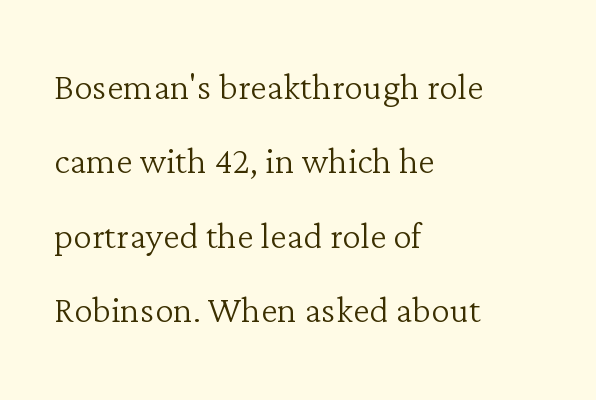
No chunkiness to these letters — they're not bold. This rendering leaves character spacing at its baseline value. Successive baselines arrive at the customary interval. Spacing verdict: proportional, widths tailored to each character. No word sits above an underline. A roman cut, with each character standing at attention.
